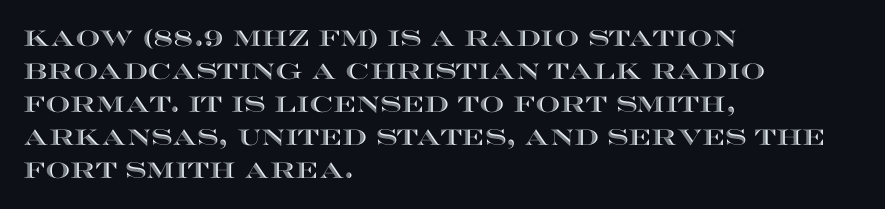
A clean baseline with only descenders dipping below it. Standard letterfit; no display-style spreading of the glyphs. Notice how descenders clear the ascenders below comfortably — that's standard leading. It's the straight-up-and-down kind of type. Does the copy run flush right? No — it runs flush left.
